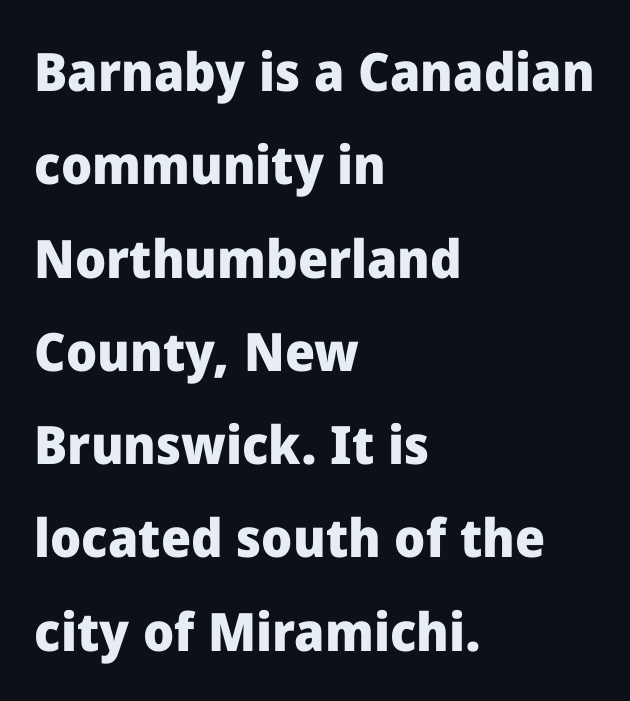
Casual observation: everything's shoved over to the left. Examine the stroke ends and you'll find no serifs. The letterforms sit shoulder to shoulder at normal distance. Weight: bold. Proportional: the letters do not fall into vertical columns.
